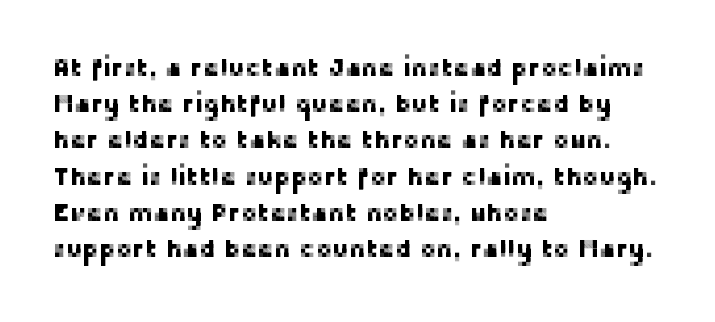
Q: Is the text italic (slanted)? A: No, it is upright.
Q: Is the text underlined? A: No.
Q: How is the paragraph aligned? A: Left-aligned.
Q: Is the spacing between letters normal or unusually wide? A: Normal.
Q: Is the spacing between lines tight, normal or loose? A: Normal.
